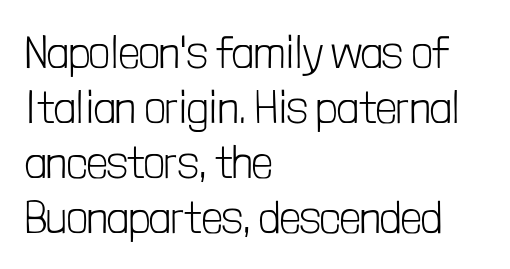
The image shows 45 px light, condensed sans-serif type, upright; set left-aligned, line spacing 1.22x, normal letter spacing, not underlined; low stroke contrast and a medium x-height.
